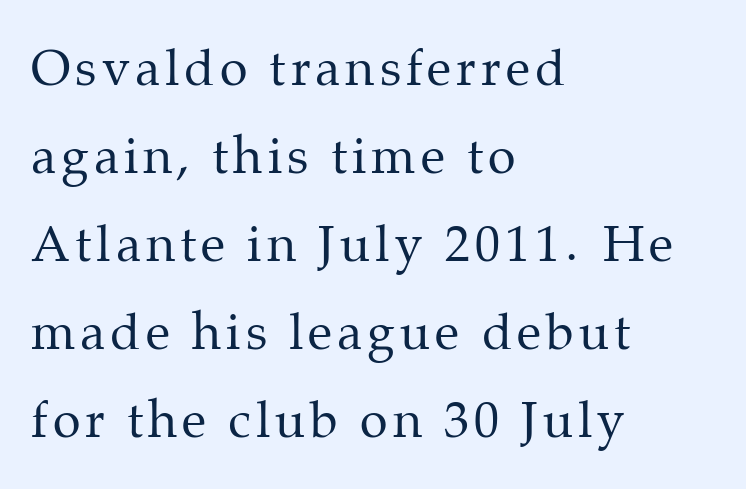
Unmarked baselines from the first word to the last. Each letter keeps its own natural width here, so spacing adapts to shape. Think standard paragraph weight, or any step lighter than that. Vertical strokes here are truly vertical. The lines are quadded left. Yep, those are serifs on the letters.
